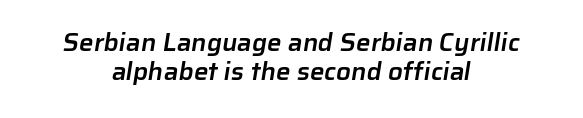
Q: Is the text bold? A: Semi-bold.
Q: Is the text underlined? A: No.
Q: How is the paragraph aligned? A: Centered.
Q: Is the spacing between letters normal or unusually wide? A: Normal.
Q: Is the spacing between lines tight, normal or loose? A: Tight.
